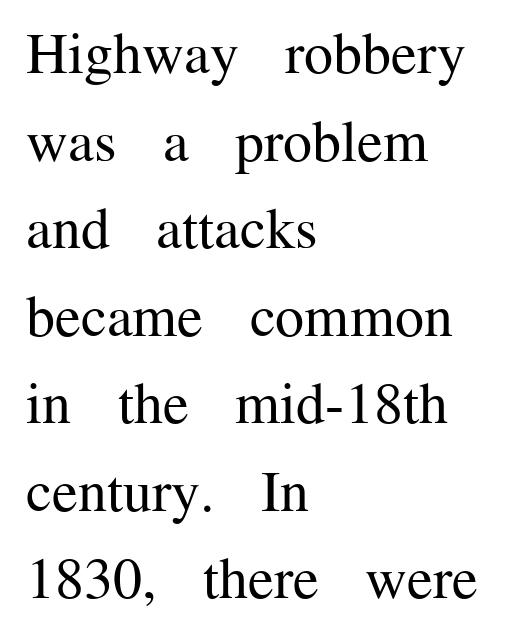
Q: Is the text bold? A: No.
Q: Is the text italic (slanted)? A: No, it is upright.
Q: Is the typeface a serif or a sans-serif typeface? A: Serif.
Q: Is the text underlined? A: No.
Q: How is the paragraph aligned? A: Left-aligned.
Q: Is the spacing between letters normal or unusually wide? A: Normal.
Q: Is the spacing between lines tight, normal or loose? A: Normal.
Q: Width (condensed, normal, or wide)? A: Normal.
Q: Stroke contrast? A: Medium.
Q: x-height? A: Medium.
Q: Monospaced? A: No.
